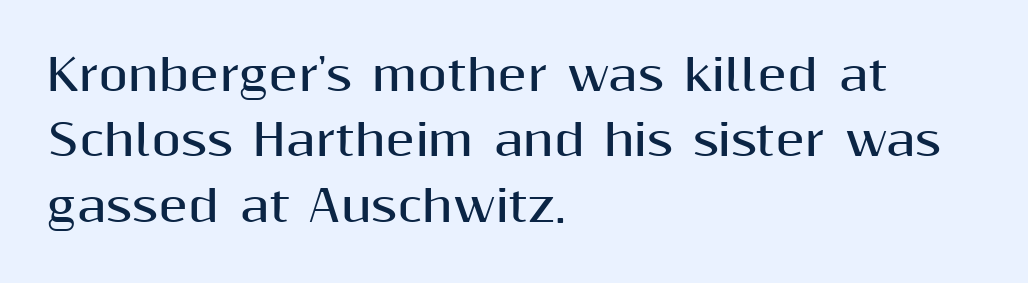
The image shows 43 px bold sans-serif type, upright; set left-aligned, normal line spacing (1.52x), normal letter spacing, not underlined; medium stroke contrast and a medium x-height.
